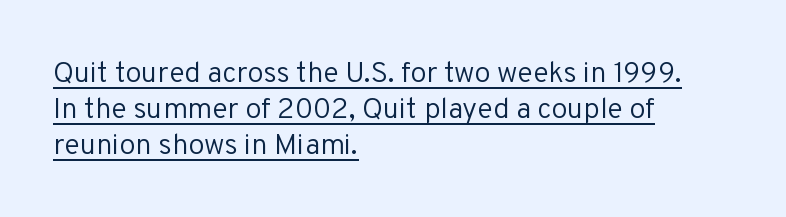
The letters sit at their default tracking, neither squeezed nor spread. Summary of vertical rhythm: regular, with standard interline spacing. All the whitespace from short lines collects on the right. The axis of the letterforms is exactly vertical. Emphasis is given by a line drawn under the lettering. Stems and bowls with no extra thickness — not bold.
